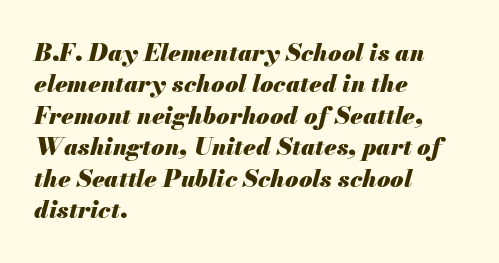
Q: Is the text bold? A: Yes.
Q: Is the text italic (slanted)? A: Yes, it leans right by about 13 degrees.
Q: Is the text underlined? A: No.
Q: How is the paragraph aligned? A: Left-aligned.
Q: Is the spacing between letters normal or unusually wide? A: Normal.
Q: Is the spacing between lines tight, normal or loose? A: Normal.
